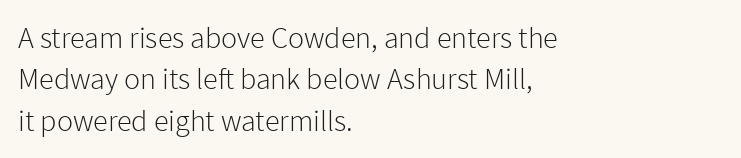
{"serif": "no", "italic": "no", "bold": "no", "weight": "light", "width": "normal", "stroke_contrast": "low", "x_height": "medium", "monospaced": "no", "underline": "no", "align": "left", "line_spacing": "normal", "line_spacing_ratio": 1.38, "letter_spacing": "normal", "letter_spacing_em": 0.0, "glyph_px": 30}
